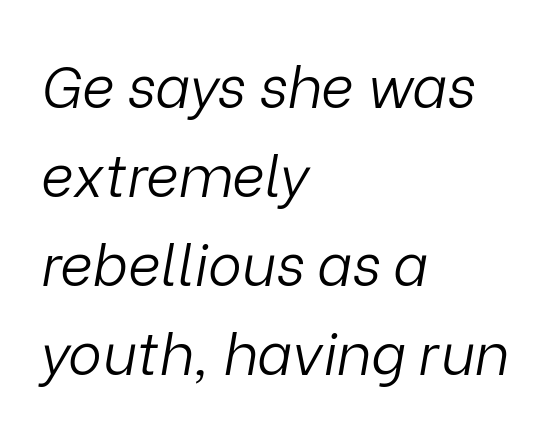
{"italic": "yes", "lean": "right", "slant_degrees": 9, "bold": "no", "weight": "light", "width": "normal", "stroke_contrast": "low", "x_height": "medium", "monospaced": "no", "underline": "no", "align": "left", "line_spacing": "normal", "line_spacing_ratio": 1.56, "letter_spacing": "normal", "letter_spacing_em": 0.0, "glyph_px": 57}
